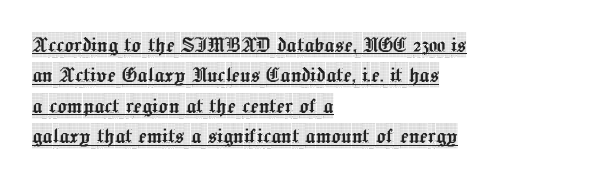
Q: Is the text italic (slanted)? A: No, it is upright.
Q: Is the text underlined? A: Yes.
Q: How is the paragraph aligned? A: Left-aligned.
Q: Is the spacing between letters normal or unusually wide? A: Normal.
